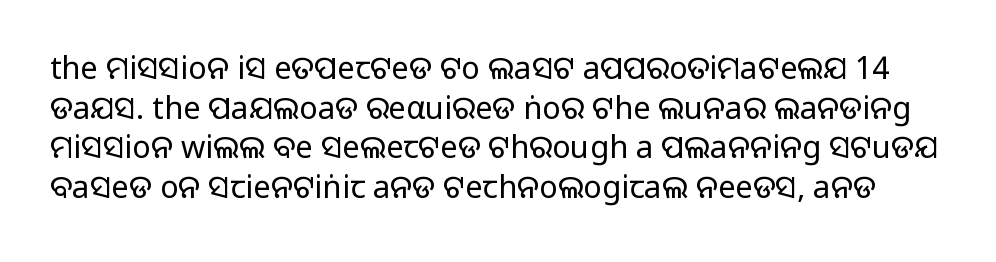
Q: Is the text italic (slanted)? A: No, it is upright.
Q: Is the typeface a serif or a sans-serif typeface? A: Sans-serif.
Q: Is the text underlined? A: No.
Q: Is the spacing between letters normal or unusually wide? A: Normal.
Q: Is the spacing between lines tight, normal or loose? A: Normal.
Q: Width (condensed, normal, or wide)? A: Normal.
Q: Stroke contrast? A: Medium.
Q: Monospaced? A: No.
